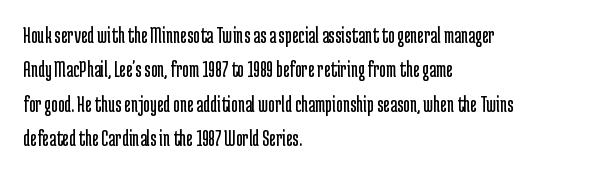
{"italic": "no", "bold": "no", "underline": "no", "align": "left", "line_spacing": "normal", "line_spacing_ratio": 1.5, "letter_spacing": "normal", "letter_spacing_em": 0.0, "glyph_px": 23}
